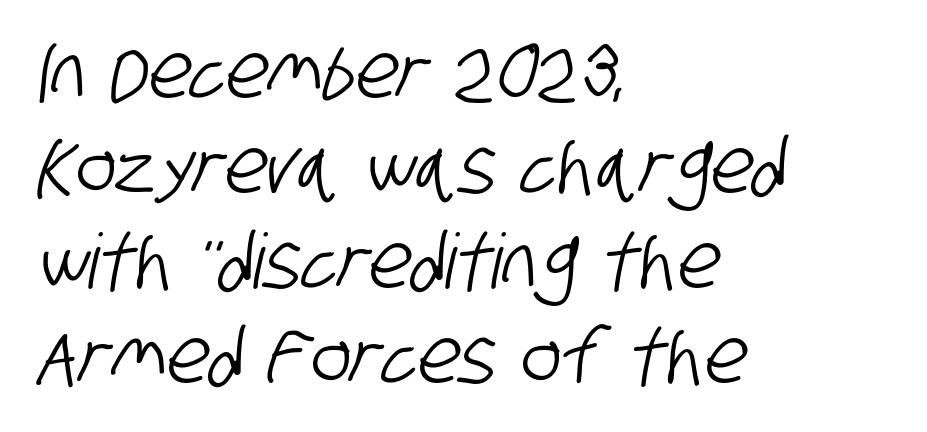
{"serif": "no", "width": "condensed", "stroke_contrast": "low", "x_height": "large", "monospaced": "no", "underline": "no", "align": "left", "line_spacing": "normal", "line_spacing_ratio": 1.25, "letter_spacing": "normal", "letter_spacing_em": 0.0, "glyph_px": 76}
